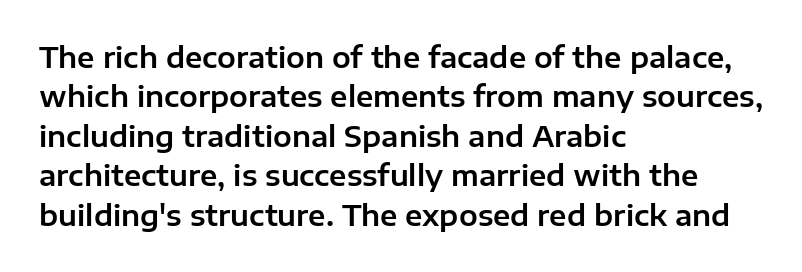
The line texture is even and compact thanks to regular tracking. Note the varied advance widths — an 'i' is clearly narrower than an 'm'. The foot of each line stays bare and open. Serifs: no, the terminals of the letterforms are clean. Compared with typical paragraphs, the rows here are spaced about the same.
